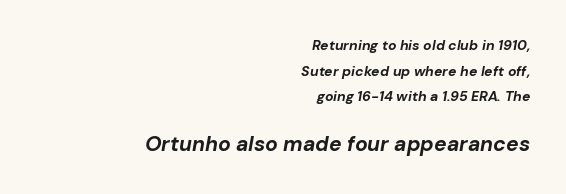
{"italic": "yes", "lean": "right", "slant_degrees": 10, "bold": "yes", "underline": "no", "align": "right", "line_spacing_ratio": 1.83, "letter_spacing": "normal", "letter_spacing_em": 0.0, "larger_block": "second", "size_ratio": 1.5, "glyph_px": 21}
